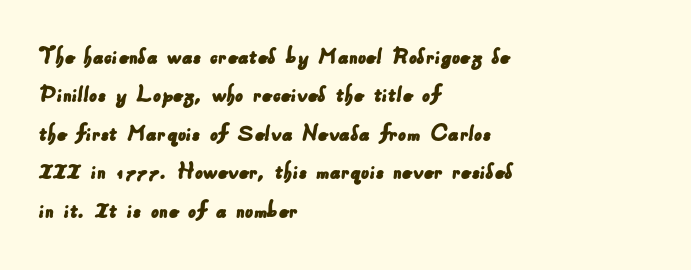
{"underline": "no", "align": "left", "line_spacing": "normal", "line_spacing_ratio": 1.54, "letter_spacing": "normal", "letter_spacing_em": 0.0, "glyph_px": 25}
